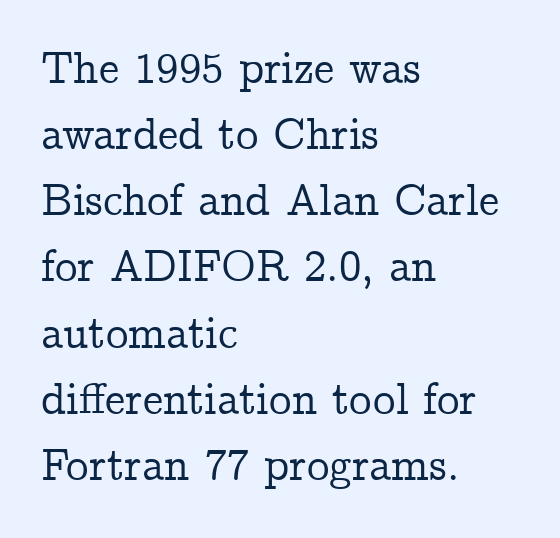
The rendering keeps characters at their native spacing. Old-style or modern, the face here clearly has serifs. The string is rendered with underlining switched off. The leading is moderate, giving the passage an even texture. Each letter keeps its own natural width here, so spacing adapts to shape.
